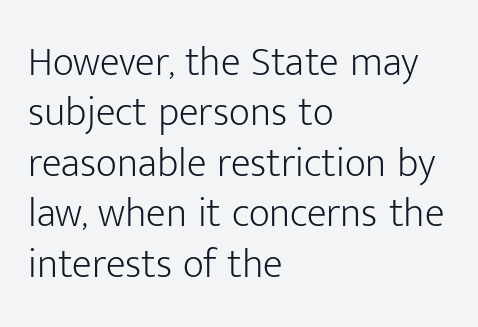
{"serif": "no", "italic": "no", "bold": "no", "weight": "light", "width": "normal", "stroke_contrast": "low", "x_height": "medium", "monospaced": "no", "underline": "no", "align": "left", "line_spacing_ratio": 1.23, "letter_spacing": "normal", "letter_spacing_em": 0.0, "glyph_px": 41}
